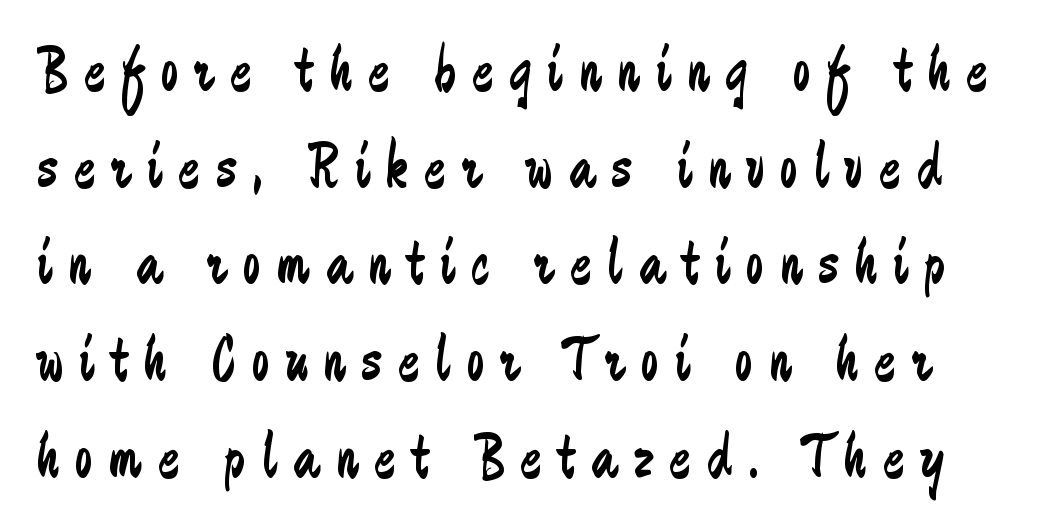
The image shows 64 px regular-weight, condensed sans-serif type; set normal line spacing (1.51x), unusually wide letter spacing (+0.25 em), not underlined; low stroke contrast and a medium x-height.
